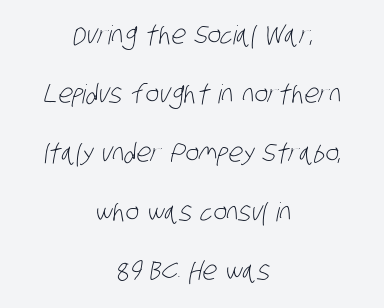
The image shows 26 px text type; set centered, loose line spacing (2.27x), normal letter spacing, not underlined.
